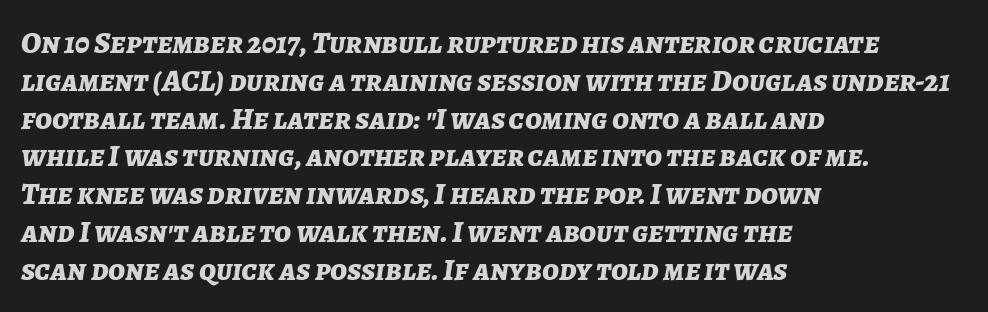
{"italic": "yes", "lean": "right", "slant_degrees": 7, "bold": "yes", "weight": "bold", "width": "normal", "stroke_contrast": "low", "x_height": "medium", "monospaced": "no", "underline": "no", "align": "left", "line_spacing_ratio": 1.22, "letter_spacing": "normal", "letter_spacing_em": 0.0, "glyph_px": 31}
